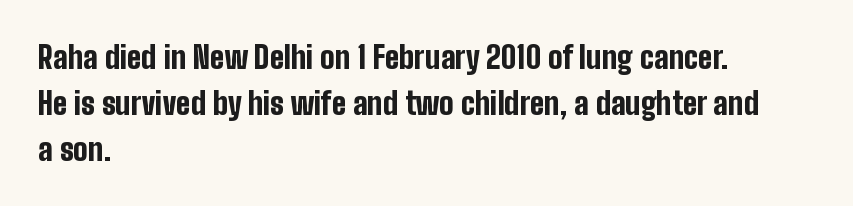
Q: Is the text bold? A: Yes.
Q: Is the text italic (slanted)? A: No, it is upright.
Q: Is the typeface a serif or a sans-serif typeface? A: Sans-serif.
Q: Is the text underlined? A: No.
Q: How is the paragraph aligned? A: Left-aligned.
Q: Is the spacing between letters normal or unusually wide? A: Normal.
Q: Is the spacing between lines tight, normal or loose? A: Normal.
Q: Width (condensed, normal, or wide)? A: Condensed.
Q: Stroke contrast? A: Low.
Q: x-height? A: Medium.
Q: Monospaced? A: No.
